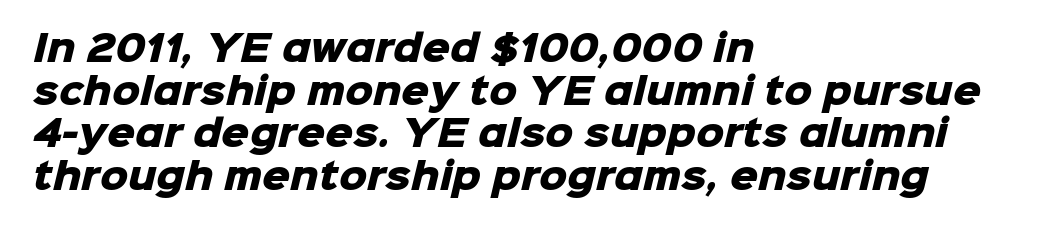
The image shows 35 px heavy sans-serif type; set left-aligned, line spacing 1.22x, normal letter spacing, not underlined; low stroke contrast and a medium x-height.
